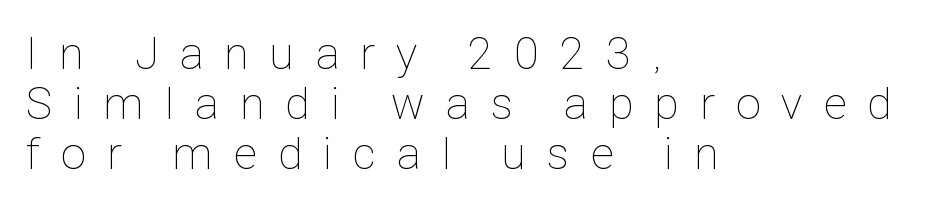
Q: Is the text bold? A: No.
Q: Is the text italic (slanted)? A: No, it is upright.
Q: Is the text underlined? A: No.
Q: How is the paragraph aligned? A: Left-aligned.
Q: Is the spacing between letters normal or unusually wide? A: Unusually wide.
Q: Is the spacing between lines tight, normal or loose? A: Tight.
Q: Width (condensed, normal, or wide)? A: Condensed.
Q: Stroke contrast? A: Low.
Q: x-height? A: Medium.
Q: Monospaced? A: No.
